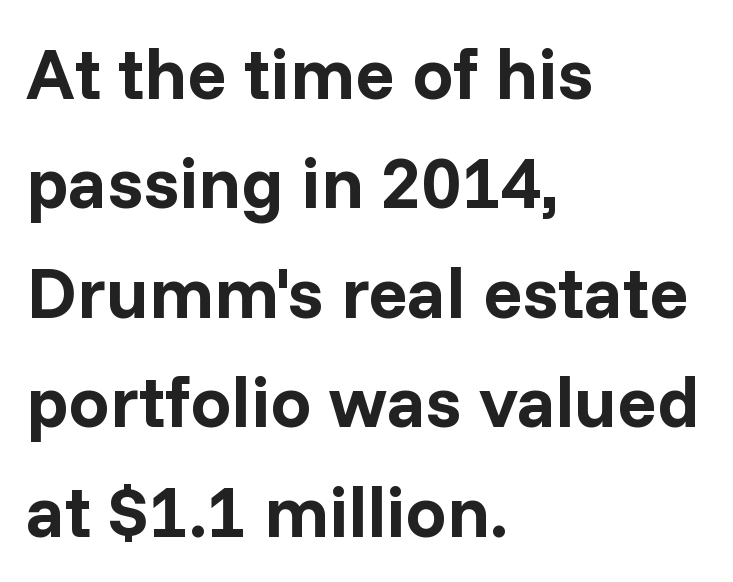
The compositor pushed each line to the left boundary. This sample keeps an unexceptional amount of space between lines. In terms of letterspacing, this is plain default setting. The letters advance in unequal steps, a hallmark of proportional type. The area under the type is left untouched. Each letter's strokes conclude bluntly, with no projecting serifs.
